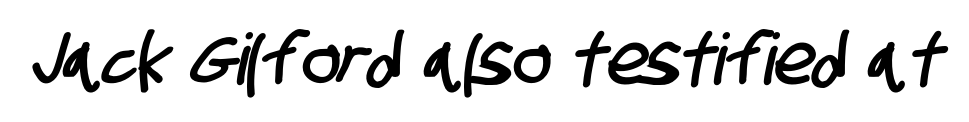
Q: Is the typeface a serif or a sans-serif typeface? A: Sans-serif.
Q: Is the text underlined? A: No.
Q: Is the spacing between letters normal or unusually wide? A: Normal.
Q: Width (condensed, normal, or wide)? A: Condensed.
Q: Stroke contrast? A: Low.
Q: x-height? A: Large.
Q: Monospaced? A: No.
